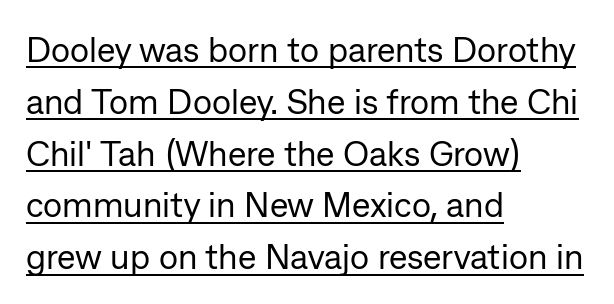
{"serif": "no", "italic": "no", "bold": "no", "weight": "regular", "width": "normal", "stroke_contrast": "low", "x_height": "medium", "monospaced": "no", "underline": "yes", "align": "left", "line_spacing": "normal", "line_spacing_ratio": 1.48, "letter_spacing": "normal", "letter_spacing_em": 0.0, "glyph_px": 35}
